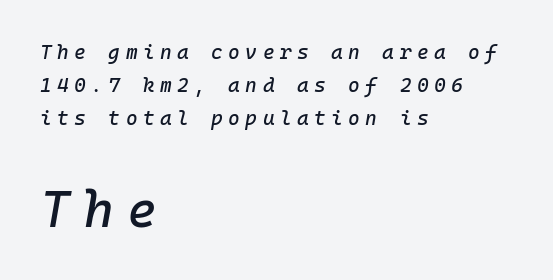
The face used here has a pronounced slope to its letters. A typesetter would call this heavily tracked-out type. These lines sit exactly where default settings would place them. The foot of each line stays bare and open. The text block is weighted toward the left margin, trailing off unevenly rightward.
